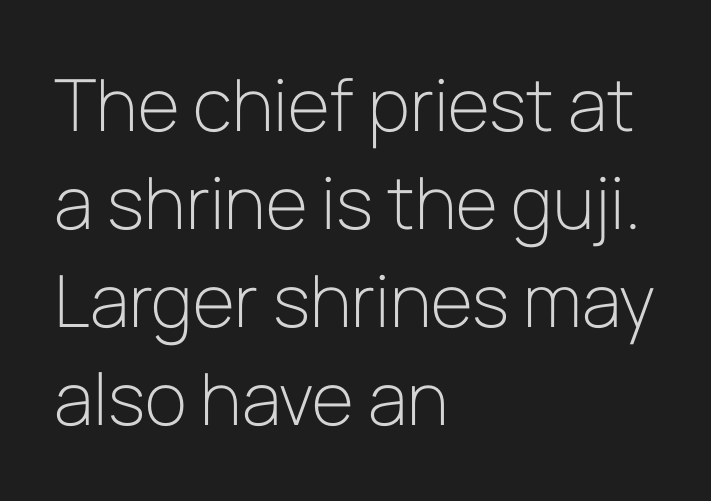
The image shows 72 px light sans-serif type, upright; set left-aligned, normal line spacing (1.36x), normal letter spacing, not underlined; low stroke contrast and a medium x-height.
